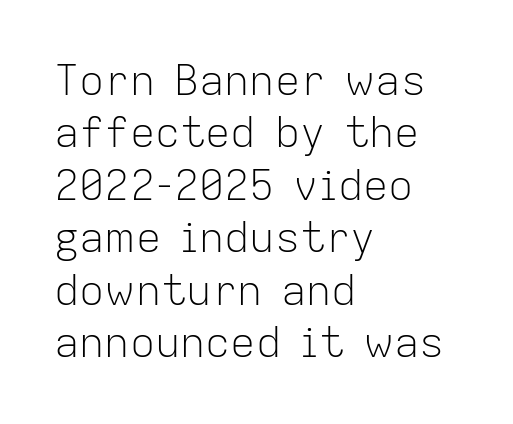
Look at the tracking — it's just the regular setting, nothing added. Each stroke keeps to a modest, everyday thickness or less. The baseline area is clear. A typesetter would call this proportional, since set widths differ per character. The vertical gap from one line to the next is medium. The rendering shows plain stroke endings on the letterforms — a sans-serif design.
